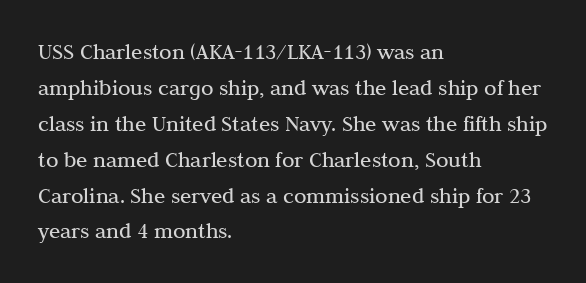
The foot of each line stays bare and open. It's the straight-up-and-down kind of type. The gaps between neighbouring characters are ordinary and unremarkable. A normal amount of white space separates one row of letters from the next. Typeset ragged right — the left edge is the straight one. Is the stroke heavy? The answer is a plain regular-or-lighter.
